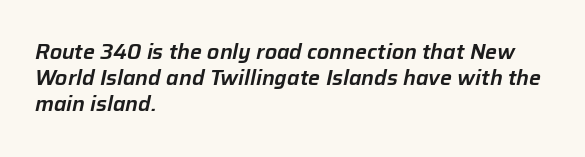
The image shows 21 px text type, italic (leaning right); set left-aligned, line spacing 1.24x, normal letter spacing, not underlined.
